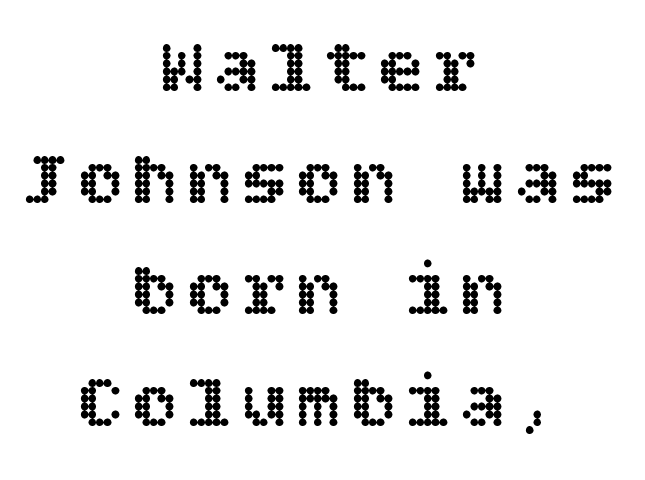
Bare-footed words on every line. The font's upright variant was chosen for this text. The rag falls on both sides of this text block equally. Reading down the column, the eye jumps a familiar distance to each next line.
